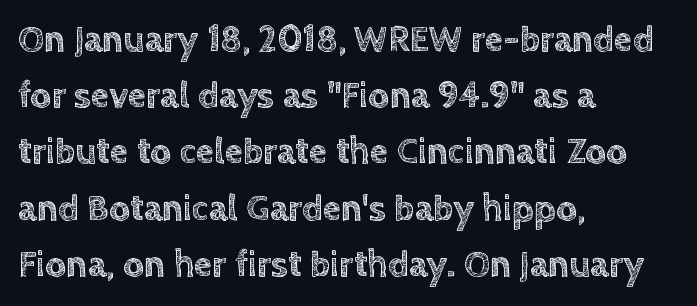
Q: Is the text italic (slanted)? A: No, it is upright.
Q: Is the text underlined? A: No.
Q: How is the paragraph aligned? A: Left-aligned.
Q: Is the spacing between letters normal or unusually wide? A: Normal.
Q: Is the spacing between lines tight, normal or loose? A: Normal.
Q: Width (condensed, normal, or wide)? A: Normal.
Q: x-height? A: Large.
Q: Monospaced? A: No.
